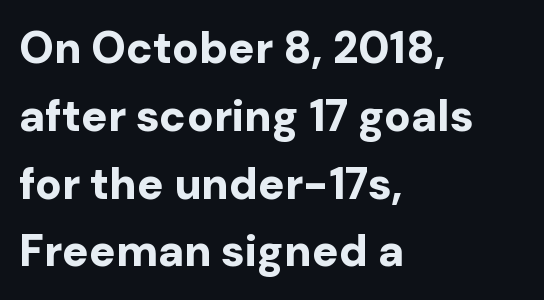
The image shows 44 px bold sans-serif type, upright; set left-aligned, normal line spacing (1.54x), normal letter spacing, not underlined; low stroke contrast and a medium x-height.
